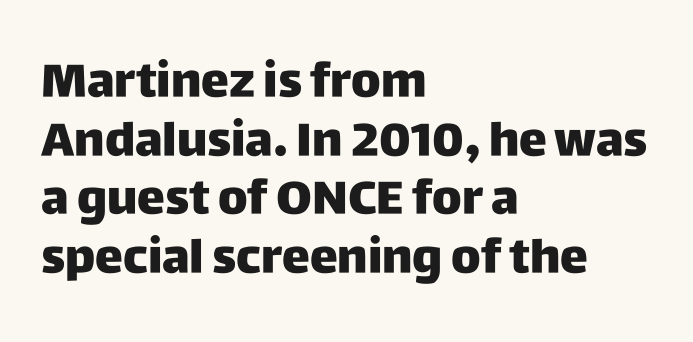
The image shows 47 px heavy sans-serif type, upright; set left-aligned, normal line spacing (1.25x), normal letter spacing, not underlined; low stroke contrast and a large x-height.
